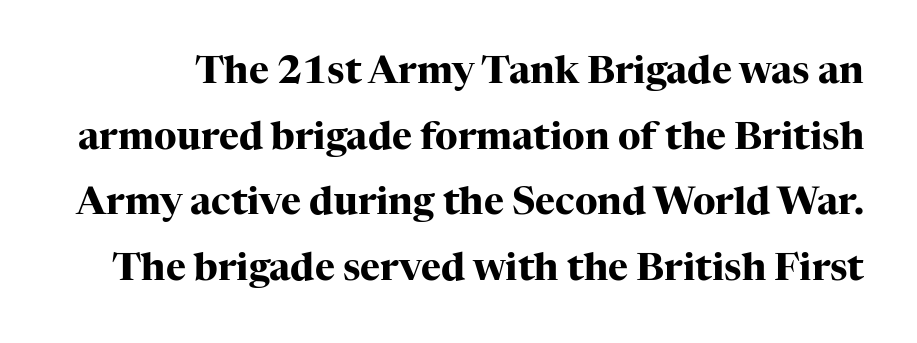
{"serif": "yes", "italic": "no", "bold": "yes", "weight": "heavy", "width": "normal", "stroke_contrast": "high", "x_height": "medium", "monospaced": "no", "underline": "no", "line_spacing_ratio": 1.73, "letter_spacing": "normal", "letter_spacing_em": 0.0, "glyph_px": 38}
